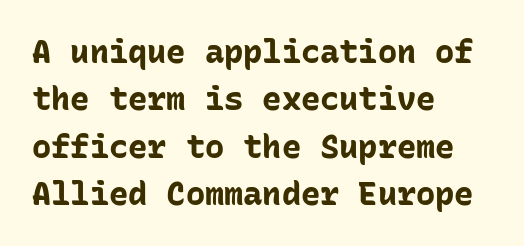
The image shows 32 px bold sans-serif type, upright, monospaced; set left-aligned, normal line spacing (1.48x), normal letter spacing, not underlined; low stroke contrast and a medium x-height.
